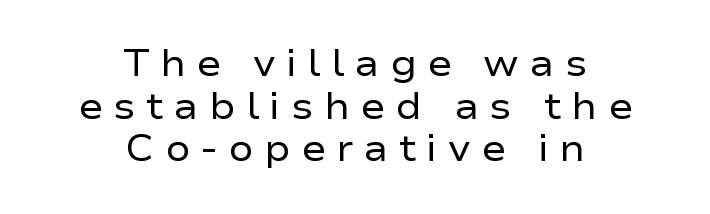
The specimen omits any rule beneath the text block's lines. Caption: multi-line text, centered on the measure. The rendering uses natural spacing where letterforms have individual widths. Unbolded letterforms with no extra heft.
